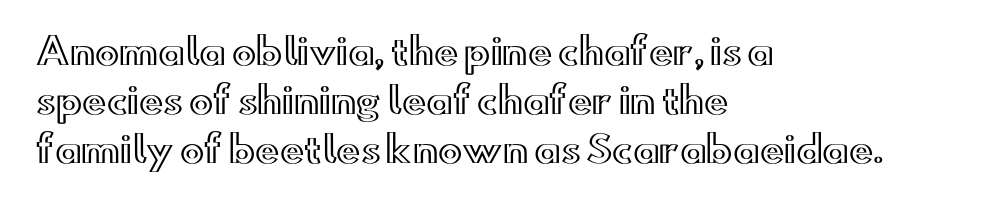
{"italic": "no", "width": "wide", "x_height": "small", "monospaced": "no", "underline": "no", "align": "left", "line_spacing": "normal", "line_spacing_ratio": 1.36, "letter_spacing": "normal", "letter_spacing_em": 0.0, "glyph_px": 36}
